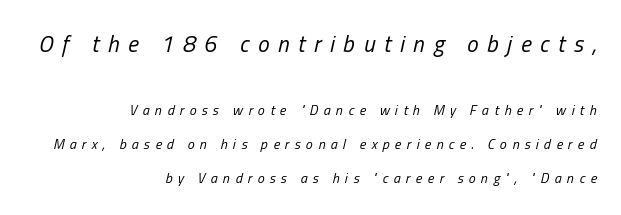
The image shows 23 px text type, italic (leaning right); set right-aligned, loose line spacing (2.43x), unusually wide letter spacing (+0.38 em), not underlined; the first (top) block is 1.64x larger.
